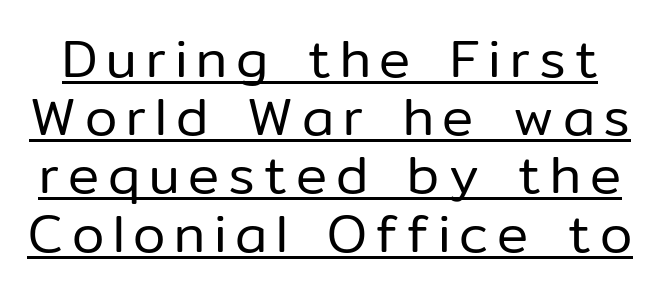
Ink coverage per letter is moderate at most. Serif or sans? Sans — the stroke terminals are bare. You could not count columns in this text — the font is proportionally spaced. Decoration check: the copy is underlined.
